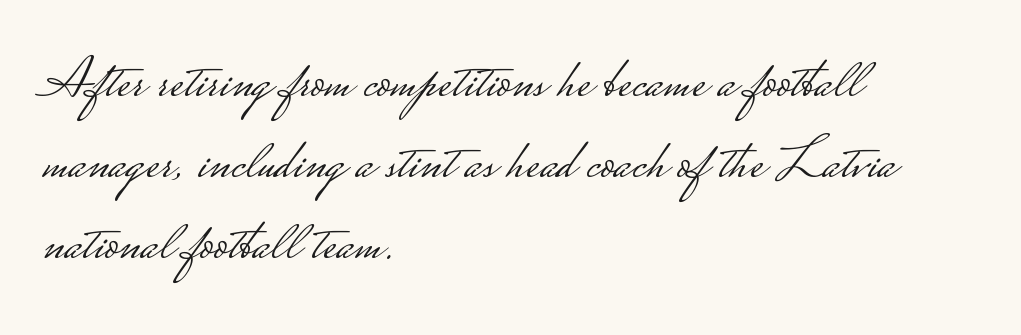
{"serif": "no", "bold": "no", "weight": "light", "width": "wide", "stroke_contrast": "low", "monospaced": "no", "underline": "no", "align": "left", "line_spacing": "normal", "line_spacing_ratio": 1.37, "letter_spacing": "normal", "letter_spacing_em": 0.0, "glyph_px": 59}
